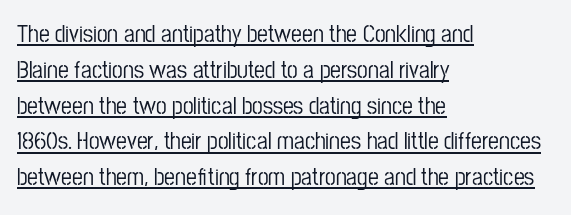
{"italic": "no", "underline": "yes", "align": "left", "line_spacing": "normal", "line_spacing_ratio": 1.49, "letter_spacing": "normal", "letter_spacing_em": 0.0, "glyph_px": 24}
